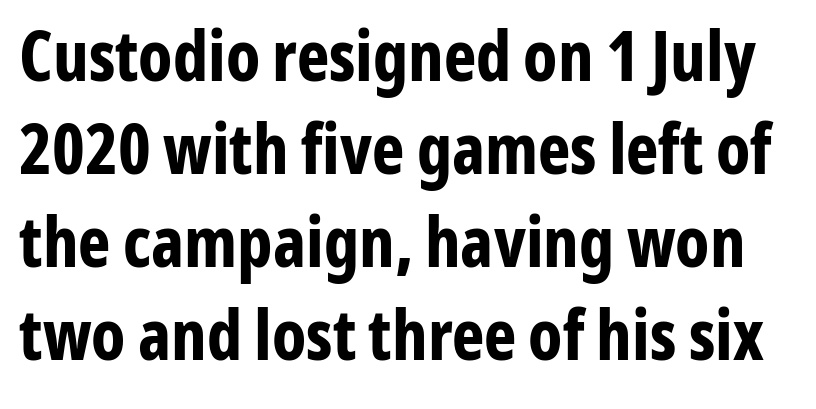
Clear beneath every line of the passage. You could not count columns in this text — the font is proportionally spaced. Normally led — the rows are evenly, conventionally spaced. A roman cut, with each character standing at attention. This rendering leaves character spacing at its baseline value.
